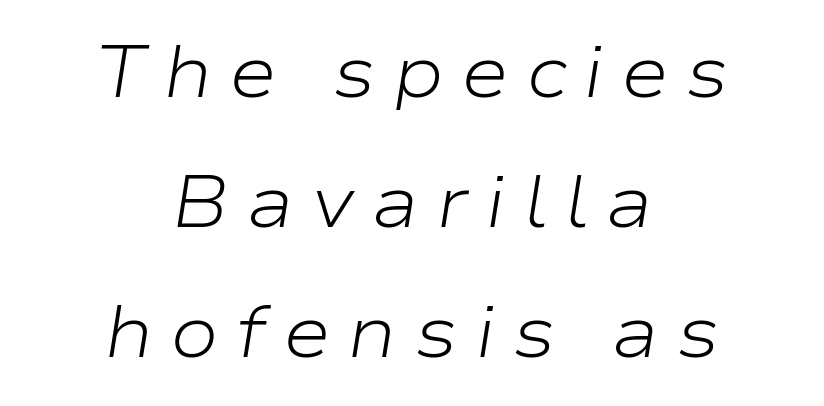
Q: Is the text bold? A: No.
Q: Is the text italic (slanted)? A: Yes, it leans right by about 9 degrees.
Q: Is the text underlined? A: No.
Q: How is the paragraph aligned? A: Centered.
Q: Is the spacing between letters normal or unusually wide? A: Unusually wide.
Q: Width (condensed, normal, or wide)? A: Wide.
Q: Stroke contrast? A: Low.
Q: x-height? A: Medium.
Q: Monospaced? A: No.
